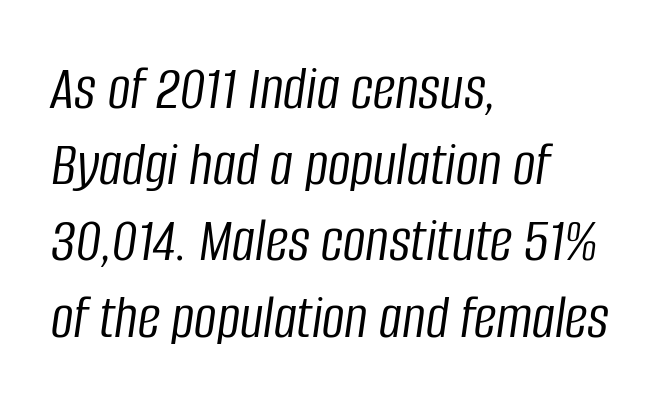
{"italic": "yes", "lean": "right", "slant_degrees": 8, "bold": "no", "weight": "light", "width": "condensed", "stroke_contrast": "low", "x_height": "large", "monospaced": "no", "underline": "no", "align": "left", "line_spacing_ratio": 1.21, "letter_spacing": "normal", "letter_spacing_em": 0.0, "glyph_px": 63}
